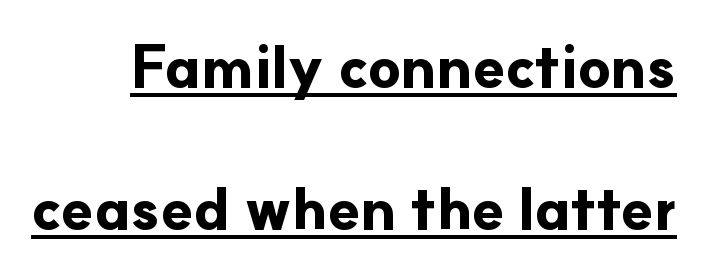
Q: Is the text bold? A: Yes.
Q: Is the text italic (slanted)? A: No, it is upright.
Q: Is the typeface a serif or a sans-serif typeface? A: Sans-serif.
Q: Is the text underlined? A: Yes.
Q: Is the spacing between letters normal or unusually wide? A: Normal.
Q: Is the spacing between lines tight, normal or loose? A: Loose.
Q: Width (condensed, normal, or wide)? A: Normal.
Q: Stroke contrast? A: Low.
Q: x-height? A: Small.
Q: Monospaced? A: No.
